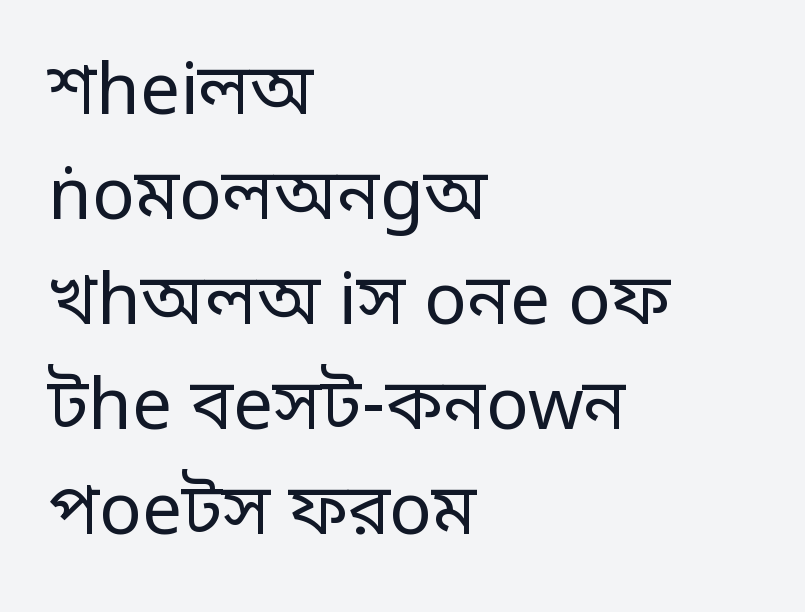
The image shows 71 px regular-weight sans-serif type, upright; set left-aligned, normal line spacing (1.48x), normal letter spacing, not underlined; low stroke contrast and a large x-height.
